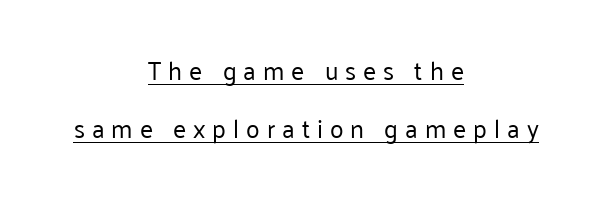
The image shows 25 px text type, upright; set centered, loose line spacing (2.34x), unusually wide letter spacing (+0.28 em), underlined.
